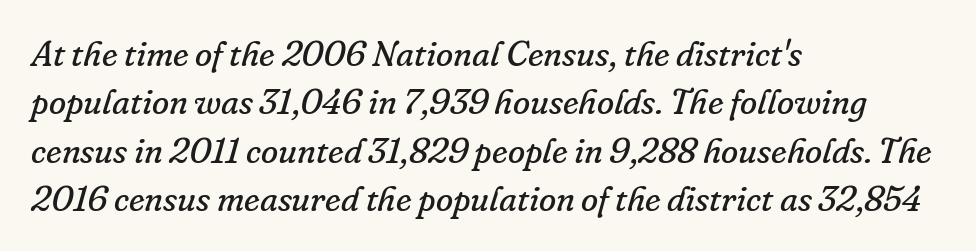
Q: Is the text bold? A: No.
Q: Is the text italic (slanted)? A: Yes, it leans right by about 16 degrees.
Q: Is the typeface a serif or a sans-serif typeface? A: Serif.
Q: Is the text underlined? A: No.
Q: How is the paragraph aligned? A: Left-aligned.
Q: Is the spacing between letters normal or unusually wide? A: Normal.
Q: Is the spacing between lines tight, normal or loose? A: Normal.
Q: Width (condensed, normal, or wide)? A: Normal.
Q: Stroke contrast? A: Low.
Q: x-height? A: Small.
Q: Monospaced? A: No.
